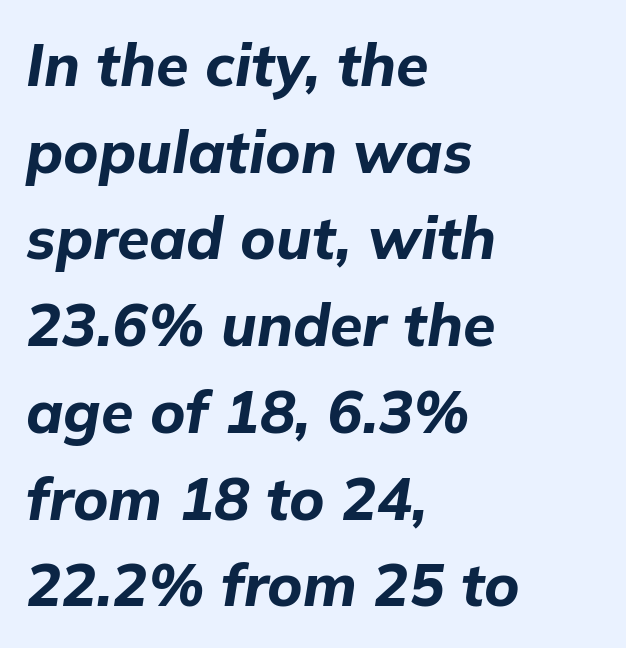
Q: Is the text bold? A: Yes.
Q: Is the text italic (slanted)? A: Yes, it leans right by about 9 degrees.
Q: Is the text underlined? A: No.
Q: How is the paragraph aligned? A: Left-aligned.
Q: Is the spacing between letters normal or unusually wide? A: Normal.
Q: Is the spacing between lines tight, normal or loose? A: Normal.
Q: Width (condensed, normal, or wide)? A: Normal.
Q: Stroke contrast? A: Low.
Q: x-height? A: Medium.
Q: Monospaced? A: No.
